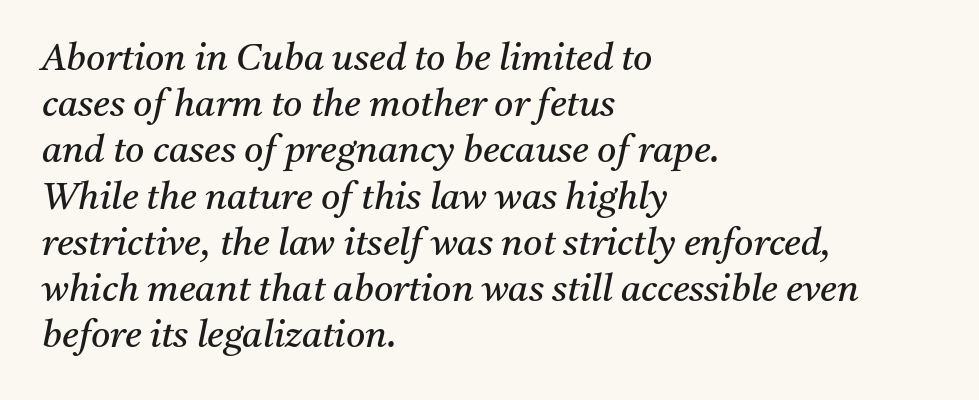
Heft: none added — not bold. Do the characters align in a grid? No, the font is proportional. Style check: oblique. Lines of text with bare space underneath. Whoever set this chose a conventional vertical rhythm.
